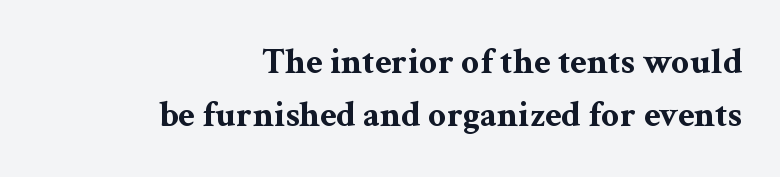
The image shows 36 px bold, wide serif type, upright; set right-aligned, normal line spacing (1.46x), normal letter spacing, not underlined; medium stroke contrast and a medium x-height.
